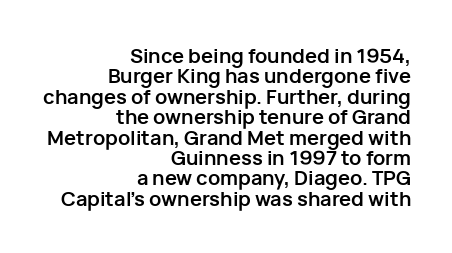
Q: Is the text bold? A: Yes.
Q: Is the text italic (slanted)? A: No, it is upright.
Q: Is the text underlined? A: No.
Q: How is the paragraph aligned? A: Right-aligned.
Q: Is the spacing between letters normal or unusually wide? A: Normal.
Q: Is the spacing between lines tight, normal or loose? A: Tight.
